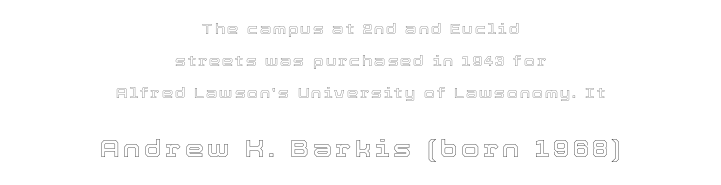
{"italic": "no", "underline": "no", "align": "center", "line_spacing": "loose", "line_spacing_ratio": 2.3, "larger_block": "second", "size_ratio": 1.71, "glyph_px": 24}
